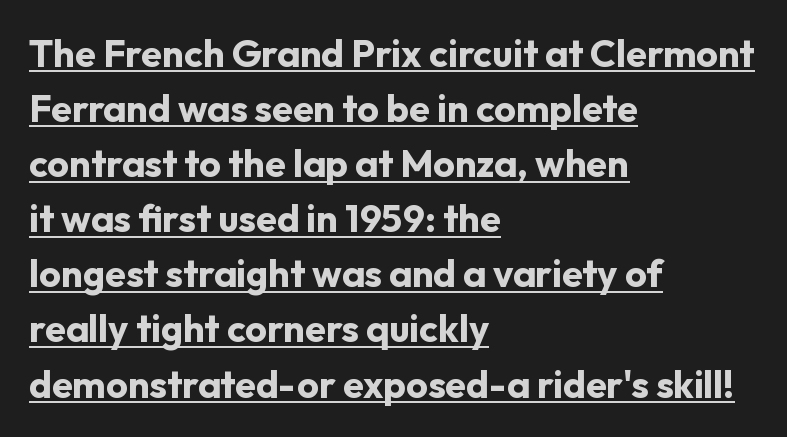
Underlined type. Each letter keeps its own natural width here, so spacing adapts to shape. Horizontally, the lines are justified to the leading edge only. The passage shown has conventional tracking throughout. The lettering holds an erect, upright posture throughout. The font family rendered here belongs to the sans-serif group.
